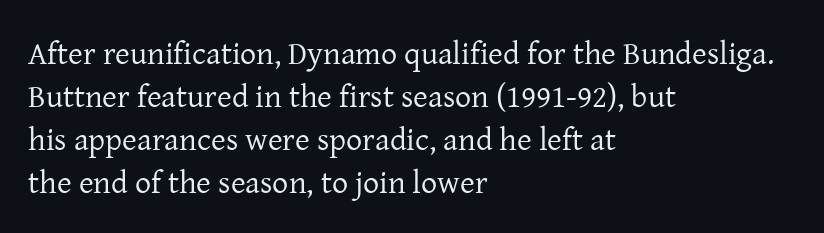
{"serif": "yes", "italic": "no", "bold": "no", "weight": "regular", "width": "normal", "stroke_contrast": "low", "x_height": "medium", "monospaced": "no", "underline": "no", "align": "left", "line_spacing": "normal", "line_spacing_ratio": 1.34, "letter_spacing": "normal", "letter_spacing_em": 0.0, "glyph_px": 32}
